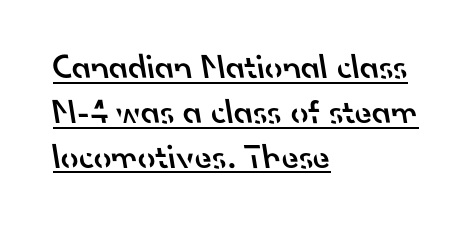
The image shows 35 px semibold sans-serif type; set left-aligned, normal line spacing (1.28x), normal letter spacing, underlined; low stroke contrast and a small x-height.
